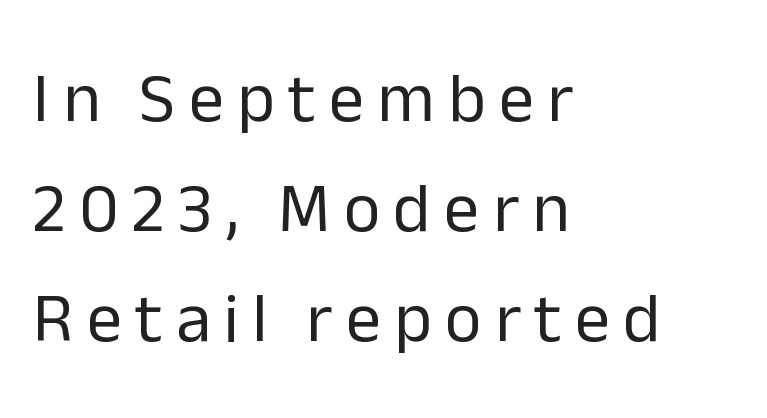
The image shows 70 px regular-weight sans-serif type, upright; set left-aligned, normal line spacing (1.57x), not underlined; low stroke contrast and a medium x-height.
